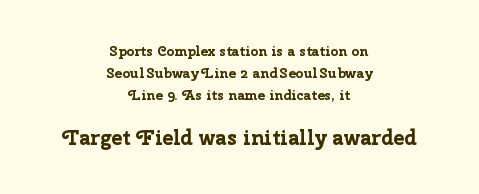
The image shows 21 px bold type, upright; set centered, normal line spacing (1.56x), normal letter spacing, not underlined; the second (bottom) block is 1.5x larger.
